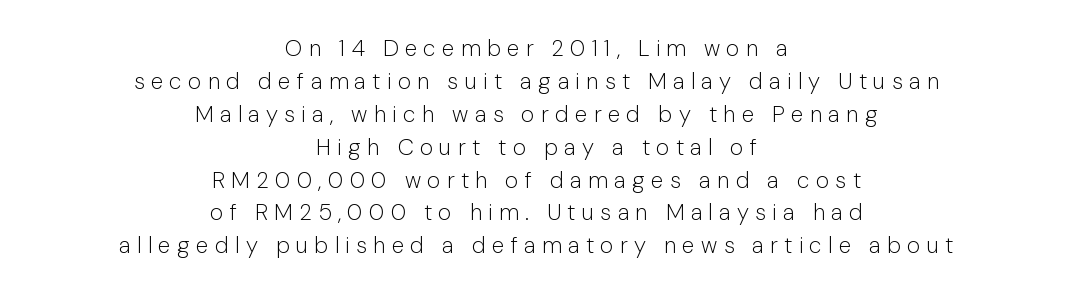
{"italic": "no", "bold": "no", "underline": "no", "align": "center", "line_spacing": "normal", "line_spacing_ratio": 1.43, "letter_spacing": "wide", "letter_spacing_em": 0.27, "glyph_px": 23}
